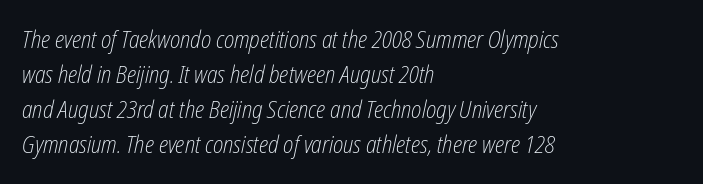
{"italic": "yes", "lean": "right", "slant_degrees": 12, "bold": "no", "underline": "no", "align": "left", "line_spacing": "normal", "line_spacing_ratio": 1.46, "letter_spacing": "normal", "letter_spacing_em": 0.0, "glyph_px": 24}
